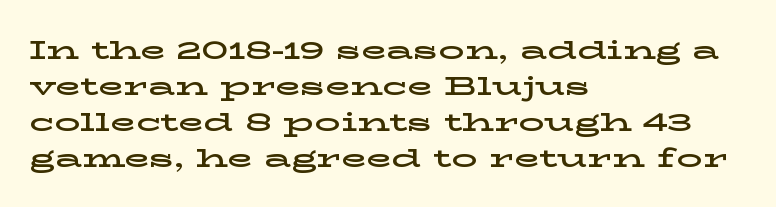
{"italic": "no", "underline": "no", "align": "left", "line_spacing": "normal", "line_spacing_ratio": 1.38, "letter_spacing": "normal", "letter_spacing_em": 0.0, "glyph_px": 26}
